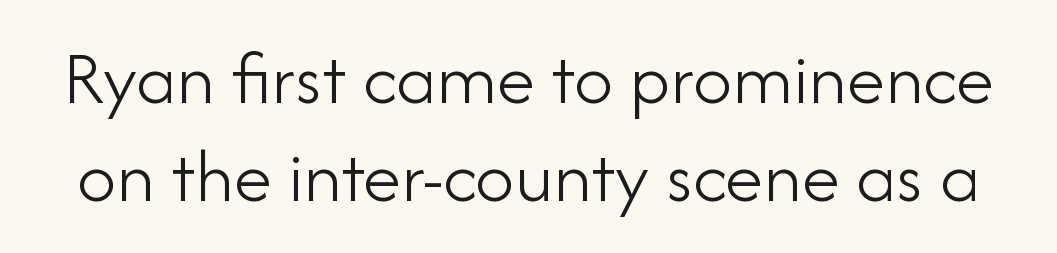
The image shows 78 px light sans-serif type, upright; set normal line spacing (1.26x), normal letter spacing, not underlined; low stroke contrast and a small x-height.
